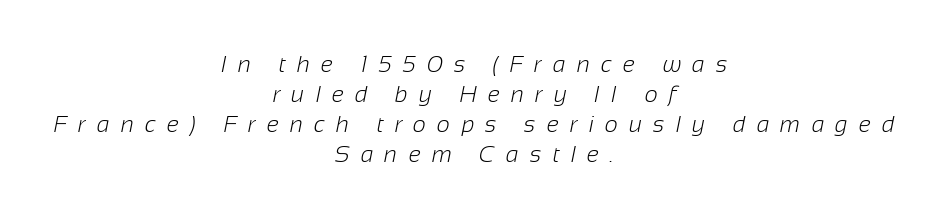
The image shows 23 px text type; set centered, normal line spacing (1.3x), unusually wide letter spacing (+0.48 em), not underlined.
